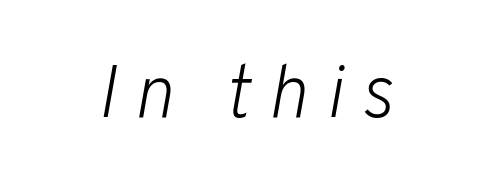
Q: Is the text bold? A: No.
Q: Is the text italic (slanted)? A: Yes, it leans right by about 10 degrees.
Q: Is the text underlined? A: No.
Q: Is the spacing between letters normal or unusually wide? A: Unusually wide.
Q: Width (condensed, normal, or wide)? A: Normal.
Q: Stroke contrast? A: Low.
Q: x-height? A: Medium.
Q: Monospaced? A: No.
